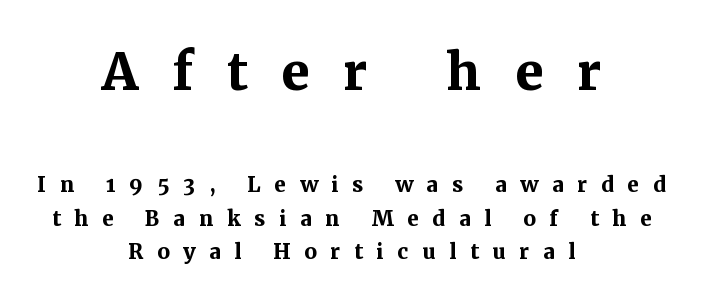
The paragraph has two soft edges and a firm central axis. Nope, not italic — everything's standing straight. Descenders are the only things crossing below the line. Between one letter and the next there's a generous, obvious gap.
